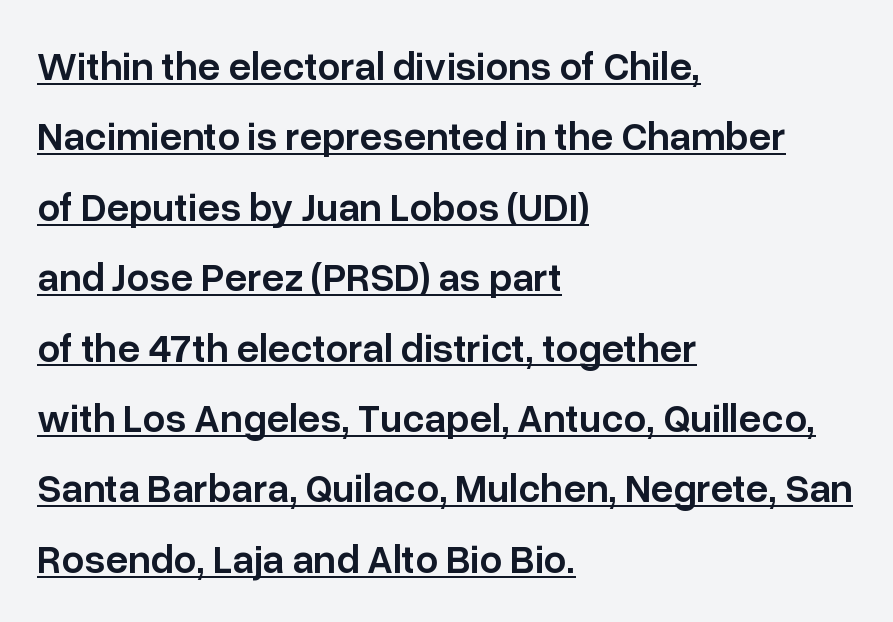
Compared with an ordinary text face, these strokes are moderately heavier — a semibold. The rendering keeps characters at their native spacing. Note the varied advance widths — an 'i' is clearly narrower than an 'm'. The axis of the letterforms is exactly vertical. This rendering features underlined lettering.
